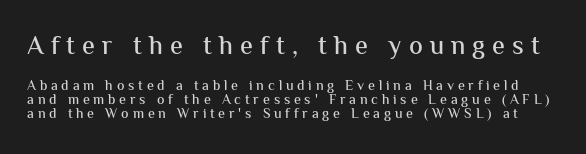
Q: Is the text italic (slanted)? A: No, it is upright.
Q: Is the text underlined? A: No.
Q: Is the spacing between letters normal or unusually wide? A: Unusually wide.
Q: Is the spacing between lines tight, normal or loose? A: Tight.
Q: Which block of text is set in a larger size, the first (top) or the second (bottom)? A: The first (top) one.
